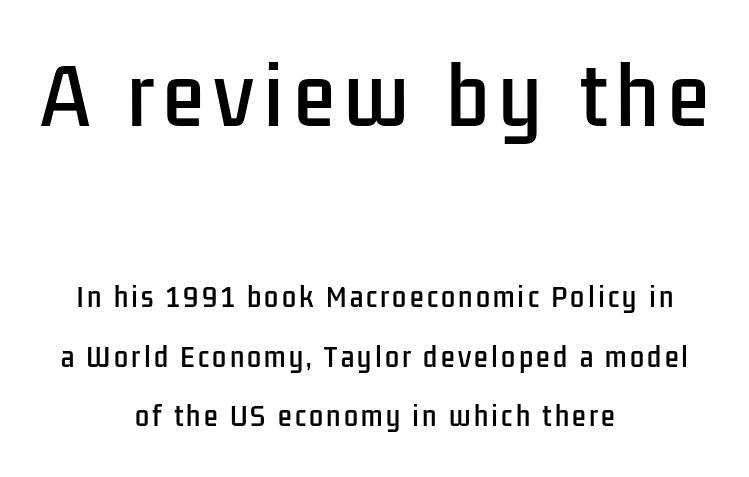
Q: Is the text italic (slanted)? A: No, it is upright.
Q: Is the typeface a serif or a sans-serif typeface? A: Sans-serif.
Q: Is the text underlined? A: No.
Q: How is the paragraph aligned? A: Centered.
Q: Is the spacing between lines tight, normal or loose? A: Loose.
Q: Which block of text is set in a larger size, the first (top) or the second (bottom)? A: The first (top) one.
Q: Width (condensed, normal, or wide)? A: Condensed.
Q: Stroke contrast? A: Low.
Q: x-height? A: Medium.
Q: Monospaced? A: No.
